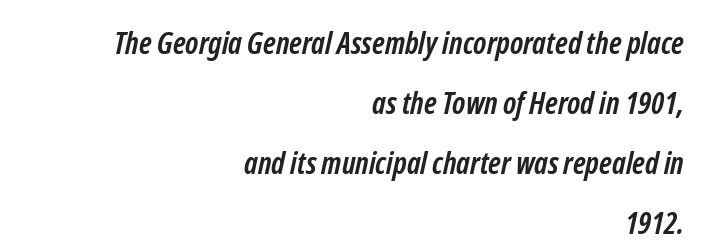
Q: Is the text bold? A: Yes.
Q: Is the typeface a serif or a sans-serif typeface? A: Sans-serif.
Q: Is the text underlined? A: No.
Q: How is the paragraph aligned? A: Right-aligned.
Q: Is the spacing between letters normal or unusually wide? A: Normal.
Q: Is the spacing between lines tight, normal or loose? A: Loose.
Q: Width (condensed, normal, or wide)? A: Condensed.
Q: Stroke contrast? A: Low.
Q: x-height? A: Medium.
Q: Monospaced? A: No.
